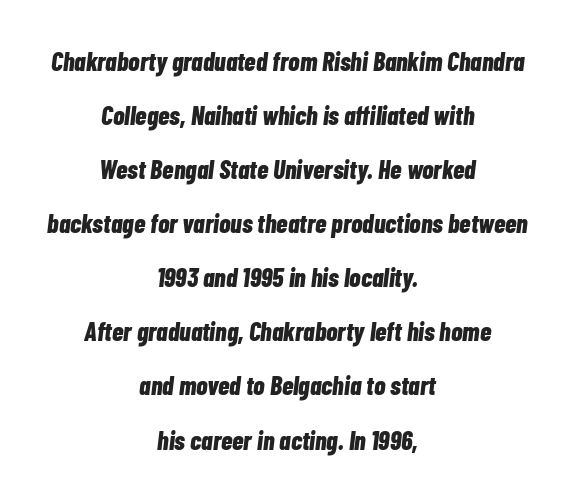
Q: Is the text bold? A: Yes.
Q: Is the text italic (slanted)? A: Yes, it leans right by about 7 degrees.
Q: Is the text underlined? A: No.
Q: How is the paragraph aligned? A: Centered.
Q: Is the spacing between letters normal or unusually wide? A: Normal.
Q: Is the spacing between lines tight, normal or loose? A: Loose.
